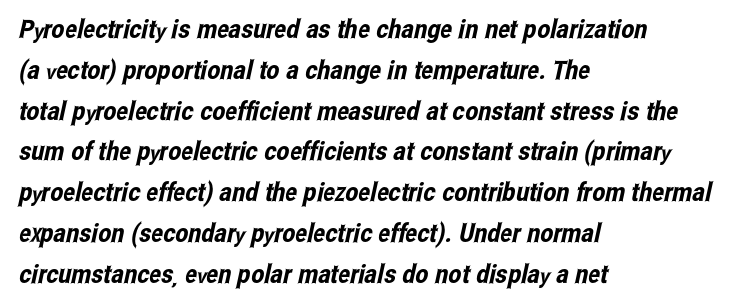
The area under the type is left untouched. Does the leading feel generous? No, just average. Does extra space separate the letters? No, they use regular spacing. Casual observation: everything's shoved over to the left.
